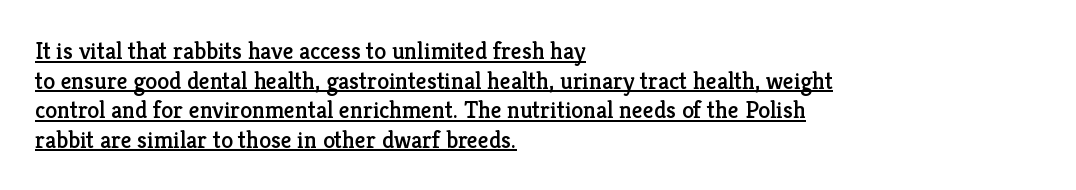
Posture: vertical. Quick note: underline on. The passage shown has conventional tracking throughout. Layout note: lines flush left.
